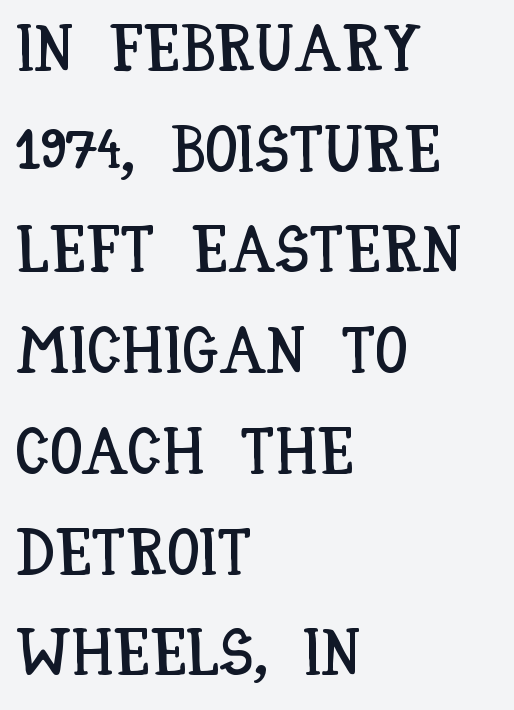
Glyph-to-glyph distance matches everyday printed text. Just letters on the line, the space beneath them empty. These lines are rendered in a variable-pitch font. This sample is left-justified, so line endings fall wherever the words run out.
